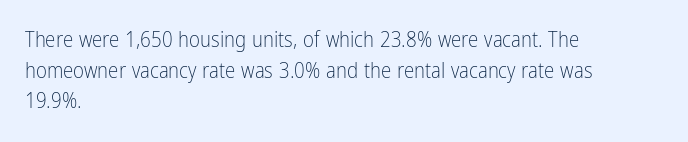
The strip under each line holds only bare page. The lines in this sample share a left origin and differ only in where they stop. The block of text has a typical density, with ordinary space between rows. A typesetter would call this zero additional tracking. Each stroke keeps to a modest, everyday thickness or less. Style check: upright.
